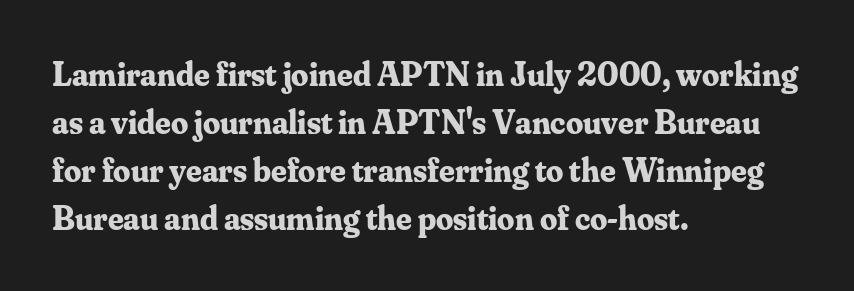
{"serif": "yes", "italic": "no", "bold": "yes", "weight": "bold", "width": "normal", "stroke_contrast": "medium", "x_height": "small", "monospaced": "no", "underline": "no", "align": "left", "line_spacing": "normal", "line_spacing_ratio": 1.41, "letter_spacing": "normal", "letter_spacing_em": 0.0, "glyph_px": 34}
